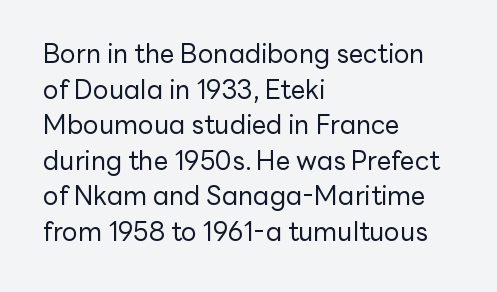
The image shows 26 px text type, upright; set left-aligned, normal line spacing (1.37x), normal letter spacing, not underlined.
